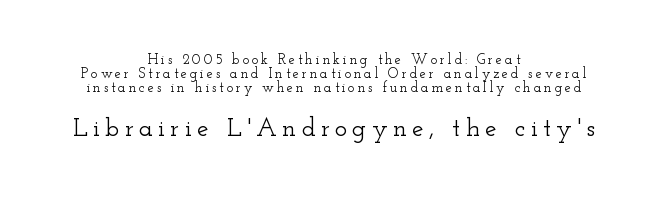
Q: Is the text italic (slanted)? A: No, it is upright.
Q: Is the text underlined? A: No.
Q: How is the paragraph aligned? A: Centered.
Q: Is the spacing between letters normal or unusually wide? A: Unusually wide.
Q: Is the spacing between lines tight, normal or loose? A: Tight.
Q: Which block of text is set in a larger size, the first (top) or the second (bottom)? A: The second (bottom) one.
